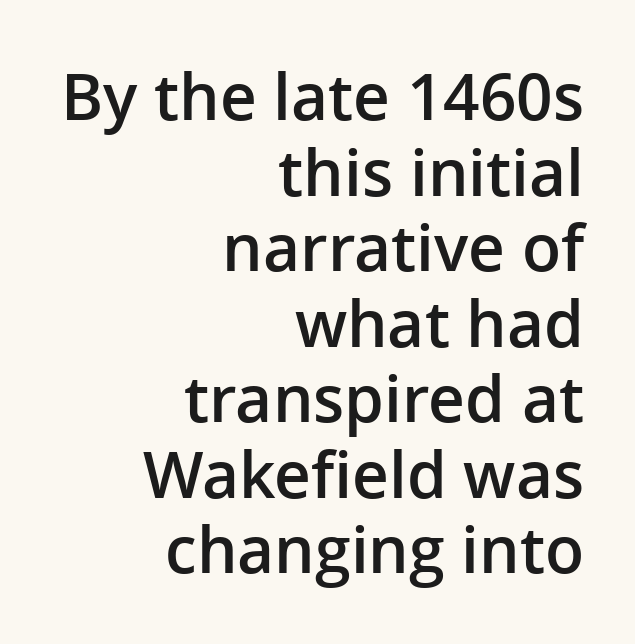
The image shows 64 px semibold sans-serif type, upright; set right-aligned, line spacing 1.18x, normal letter spacing, not underlined; low stroke contrast and a medium x-height.
